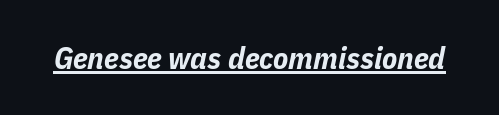
The image shows 31 px bold, condensed type, italic (leaning right); set normal letter spacing, underlined; low stroke contrast and a medium x-height.
